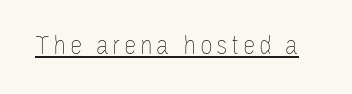
{"italic": "no", "bold": "no", "weight": "thin", "width": "condensed", "stroke_contrast": "low", "x_height": "large", "monospaced": "no", "underline": "yes", "glyph_px": 28}
